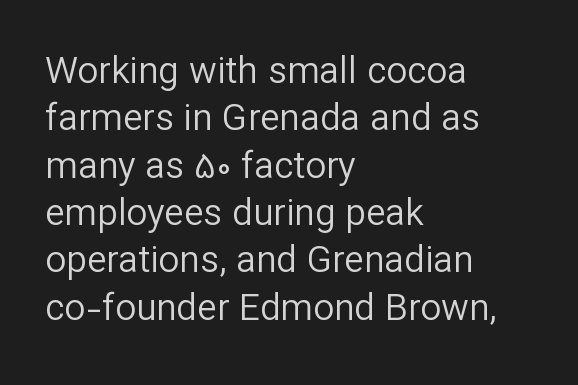
Q: Is the text bold? A: No.
Q: Is the text italic (slanted)? A: No, it is upright.
Q: Is the typeface a serif or a sans-serif typeface? A: Sans-serif.
Q: Is the text underlined? A: No.
Q: How is the paragraph aligned? A: Left-aligned.
Q: Is the spacing between letters normal or unusually wide? A: Normal.
Q: Is the spacing between lines tight, normal or loose? A: Normal.
Q: Width (condensed, normal, or wide)? A: Normal.
Q: Stroke contrast? A: Low.
Q: x-height? A: Medium.
Q: Monospaced? A: No.
